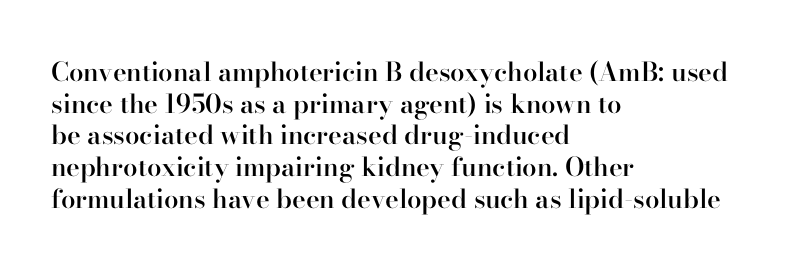
{"italic": "no", "bold": "semi", "underline": "no", "align": "left", "line_spacing_ratio": 1.22, "letter_spacing": "normal", "letter_spacing_em": 0.0, "glyph_px": 26}
